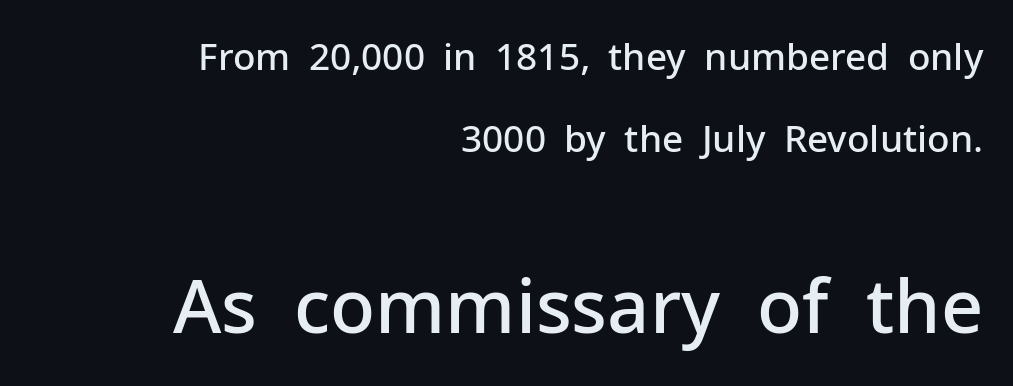
The image shows 74 px semibold sans-serif type, upright; set right-aligned, loose line spacing (2.22x), normal letter spacing, not underlined; the second (bottom) block is 2.0x larger; low stroke contrast and a medium x-height.
